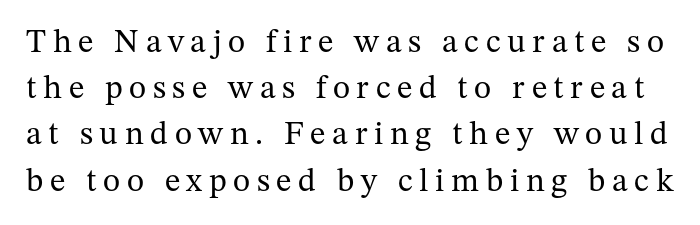
{"serif": "yes", "italic": "no", "bold": "no", "weight": "regular", "width": "normal", "stroke_contrast": "medium", "x_height": "medium", "monospaced": "no", "underline": "no", "line_spacing": "normal", "line_spacing_ratio": 1.4, "letter_spacing": "wide", "letter_spacing_em": 0.2, "glyph_px": 33}
